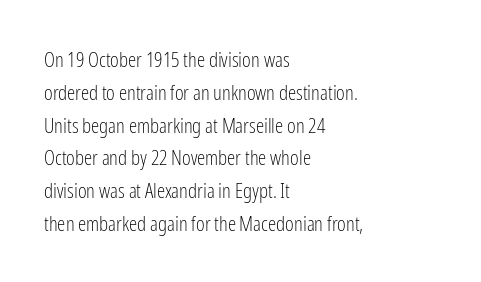
{"italic": "no", "bold": "no", "underline": "no", "align": "left", "line_spacing": "normal", "line_spacing_ratio": 1.56, "letter_spacing": "normal", "letter_spacing_em": 0.0, "glyph_px": 21}
